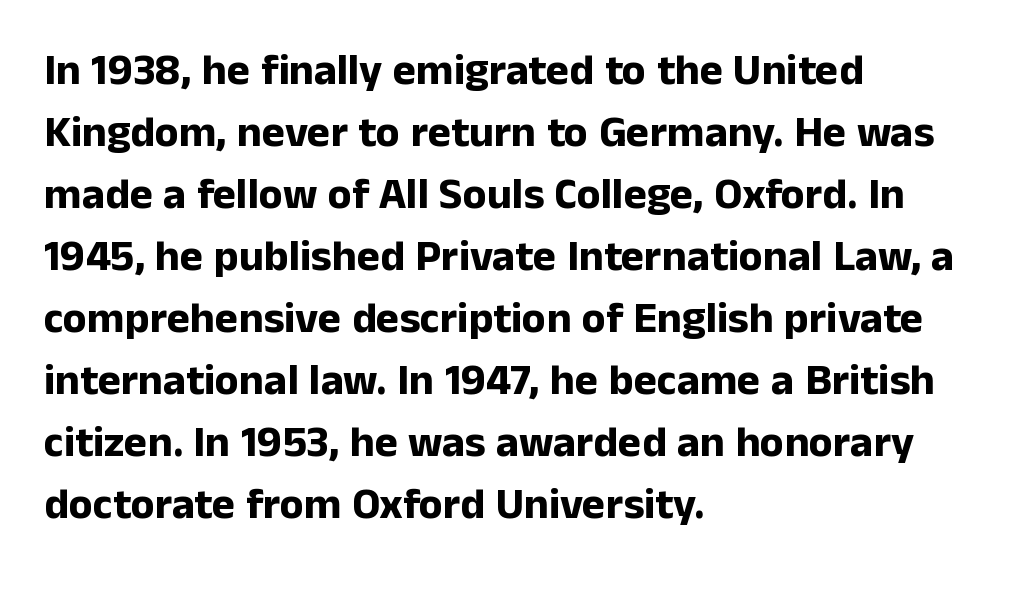
Q: Is the text bold? A: Yes.
Q: Is the text italic (slanted)? A: No, it is upright.
Q: Is the typeface a serif or a sans-serif typeface? A: Sans-serif.
Q: Is the text underlined? A: No.
Q: How is the paragraph aligned? A: Left-aligned.
Q: Is the spacing between letters normal or unusually wide? A: Normal.
Q: Is the spacing between lines tight, normal or loose? A: Normal.
Q: Width (condensed, normal, or wide)? A: Normal.
Q: Stroke contrast? A: Low.
Q: x-height? A: Medium.
Q: Monospaced? A: No.
